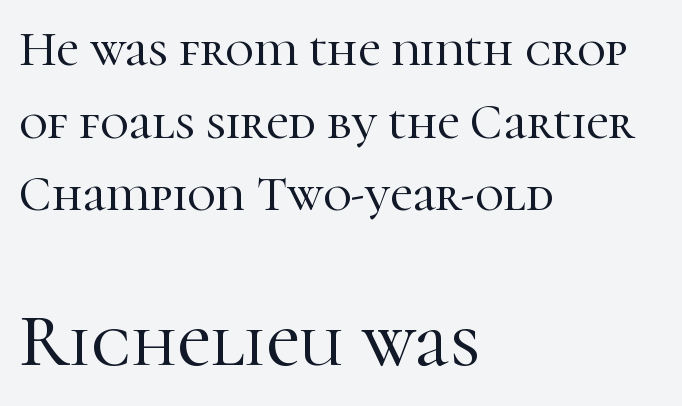
Q: Is the text italic (slanted)? A: No, it is upright.
Q: Is the typeface a serif or a sans-serif typeface? A: Serif.
Q: Is the text underlined? A: No.
Q: How is the paragraph aligned? A: Left-aligned.
Q: Is the spacing between letters normal or unusually wide? A: Normal.
Q: Is the spacing between lines tight, normal or loose? A: Normal.
Q: Which block of text is set in a larger size, the first (top) or the second (bottom)? A: The second (bottom) one.
Q: Width (condensed, normal, or wide)? A: Normal.
Q: Stroke contrast? A: High.
Q: x-height? A: Medium.
Q: Monospaced? A: No.
